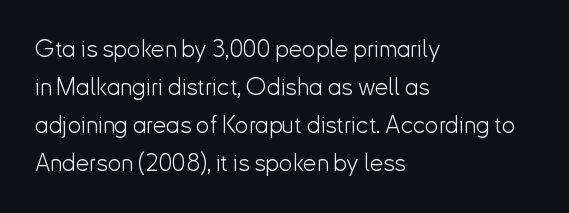
The image shows 24 px text type, upright; set left-aligned, normal line spacing (1.59x), normal letter spacing, not underlined.
